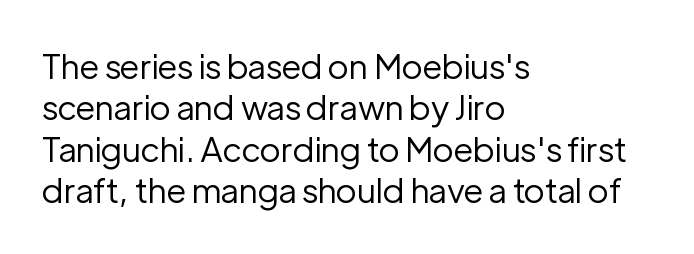
Heaviness? Minimal to ordinary, like unemphasized prose. Grotesque or geometric, the face here clearly has no serifs. Is there any slant? The stems are plumb. The glyphs are unaccompanied by any horizontal stroke below them. A typesetter would call this zero additional tracking.
